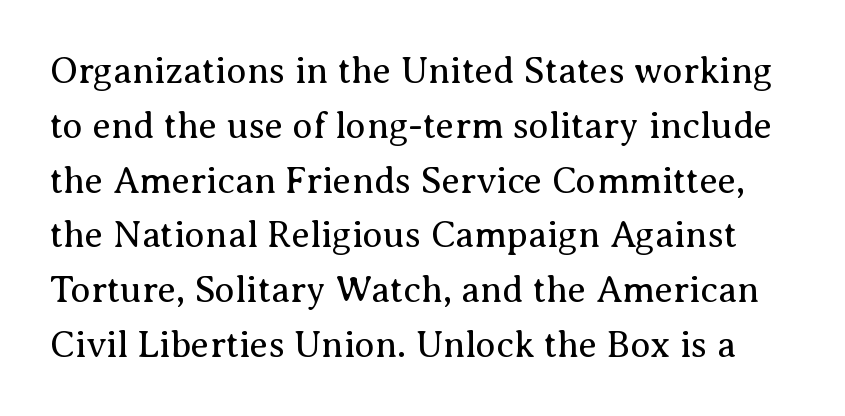
{"serif": "yes", "italic": "no", "bold": "no", "weight": "regular", "width": "normal", "stroke_contrast": "medium", "x_height": "medium", "monospaced": "no", "underline": "no", "line_spacing": "normal", "line_spacing_ratio": 1.48, "letter_spacing": "normal", "letter_spacing_em": 0.0, "glyph_px": 37}
